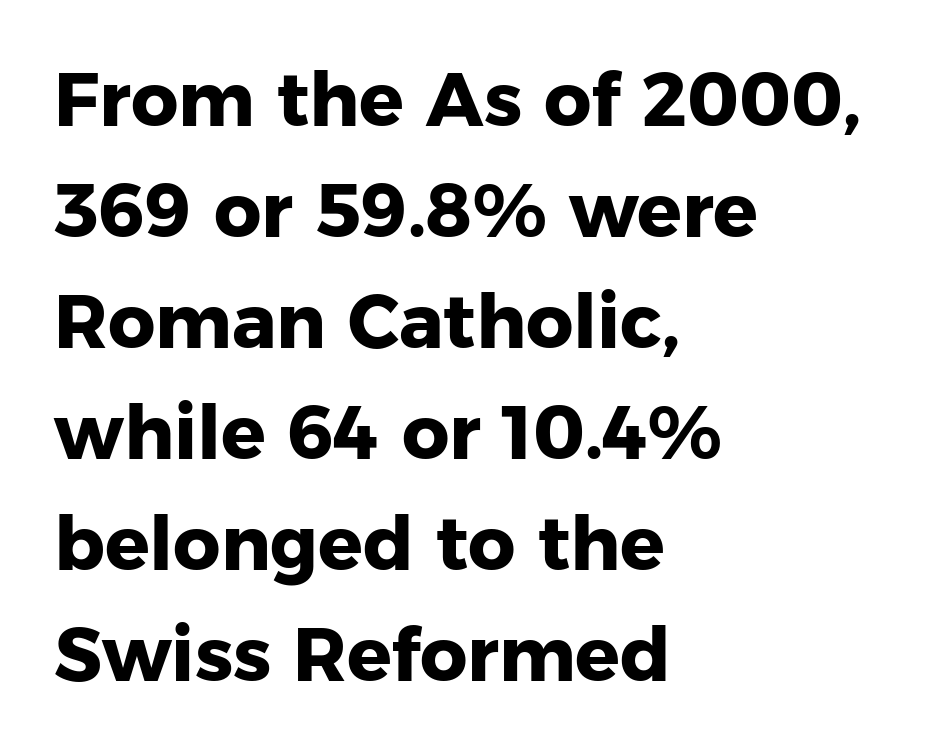
{"serif": "no", "italic": "no", "bold": "yes", "weight": "heavy", "width": "normal", "stroke_contrast": "low", "x_height": "medium", "monospaced": "no", "underline": "no", "align": "left", "line_spacing": "normal", "line_spacing_ratio": 1.5, "letter_spacing": "normal", "letter_spacing_em": 0.0, "glyph_px": 74}
